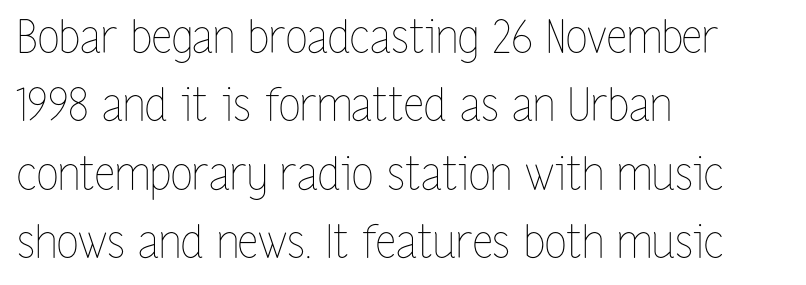
Q: Is the text bold? A: No.
Q: Is the text italic (slanted)? A: No, it is upright.
Q: Is the text underlined? A: No.
Q: How is the paragraph aligned? A: Left-aligned.
Q: Is the spacing between letters normal or unusually wide? A: Normal.
Q: Is the spacing between lines tight, normal or loose? A: Normal.
Q: Width (condensed, normal, or wide)? A: Condensed.
Q: Stroke contrast? A: Low.
Q: x-height? A: Medium.
Q: Monospaced? A: No.
